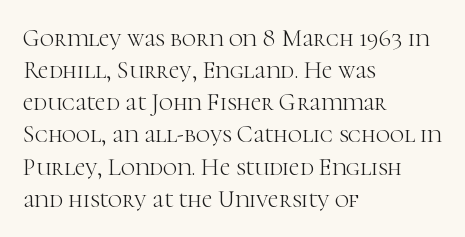
The strip under each line holds only bare page. You could call the tracking neutral — neither tight nor loose. Where is the straight margin? On the left. Upright lettering throughout. The weight tops out at a normal text grade.
